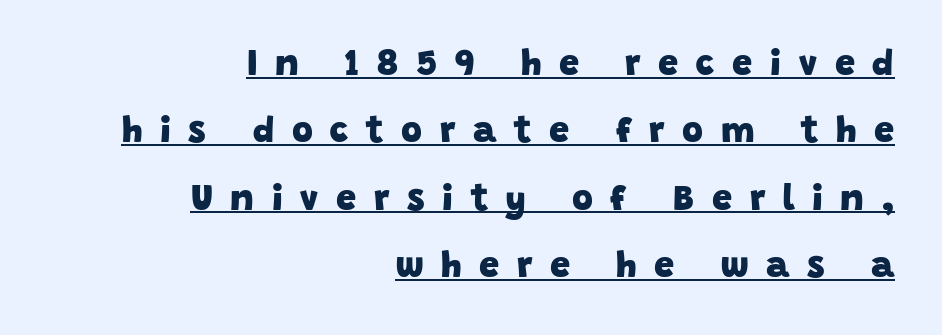
Q: Is the text bold? A: Yes.
Q: Is the typeface a serif or a sans-serif typeface? A: Sans-serif.
Q: Is the text underlined? A: Yes.
Q: How is the paragraph aligned? A: Right-aligned.
Q: Is the spacing between letters normal or unusually wide? A: Unusually wide.
Q: Width (condensed, normal, or wide)? A: Normal.
Q: Stroke contrast? A: Low.
Q: x-height? A: Large.
Q: Monospaced? A: No.
